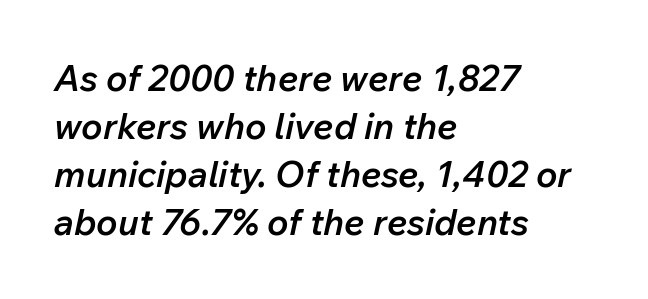
Q: Is the text bold? A: Semi-bold.
Q: Is the text italic (slanted)? A: Yes, it leans right by about 12 degrees.
Q: Is the text underlined? A: No.
Q: How is the paragraph aligned? A: Left-aligned.
Q: Is the spacing between letters normal or unusually wide? A: Normal.
Q: Is the spacing between lines tight, normal or loose? A: Normal.
Q: Width (condensed, normal, or wide)? A: Normal.
Q: Stroke contrast? A: Low.
Q: x-height? A: Medium.
Q: Monospaced? A: No.
